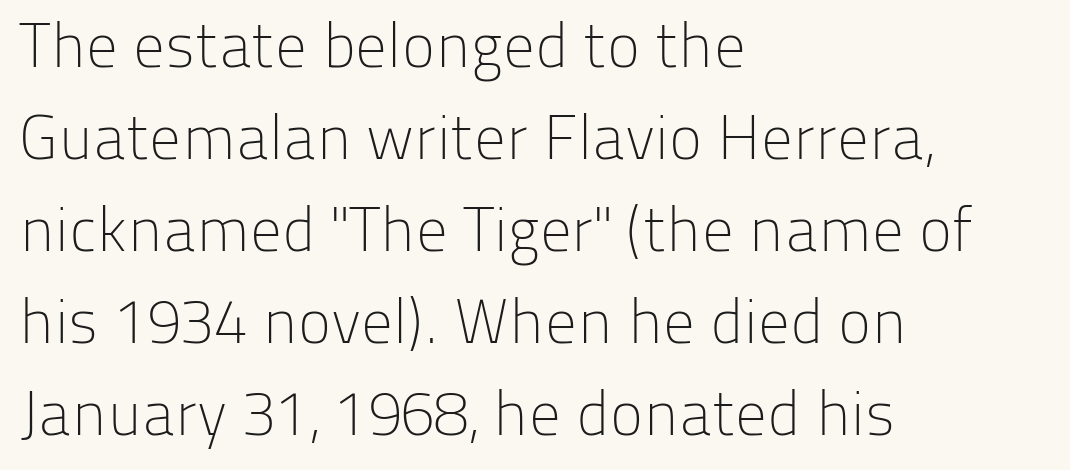
{"serif": "no", "italic": "no", "bold": "no", "weight": "light", "width": "normal", "stroke_contrast": "low", "x_height": "medium", "monospaced": "no", "underline": "no", "align": "left", "line_spacing": "normal", "line_spacing_ratio": 1.46, "letter_spacing": "normal", "letter_spacing_em": 0.0, "glyph_px": 63}
